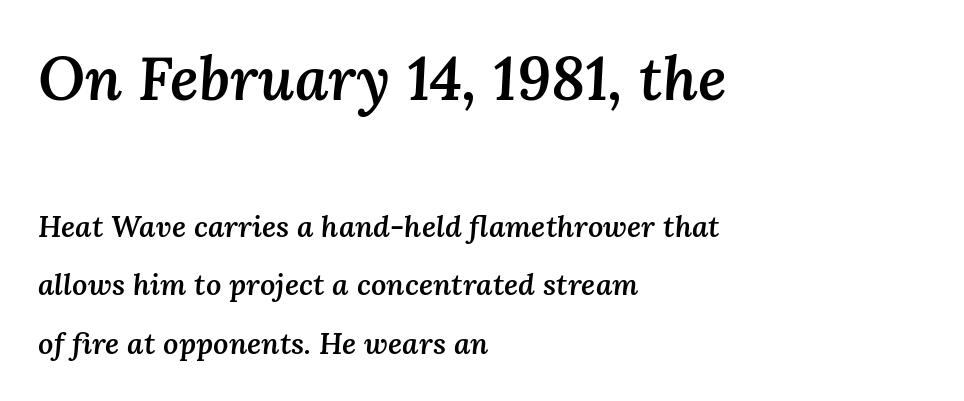
Q: Is the text bold? A: Semi-bold.
Q: Is the text italic (slanted)? A: Yes, it leans right by about 3 degrees.
Q: Is the text underlined? A: No.
Q: How is the paragraph aligned? A: Left-aligned.
Q: Is the spacing between letters normal or unusually wide? A: Normal.
Q: Is the spacing between lines tight, normal or loose? A: Loose.
Q: Which block of text is set in a larger size, the first (top) or the second (bottom)? A: The first (top) one.
Q: Width (condensed, normal, or wide)? A: Normal.
Q: Stroke contrast? A: Medium.
Q: x-height? A: Medium.
Q: Monospaced? A: No.
